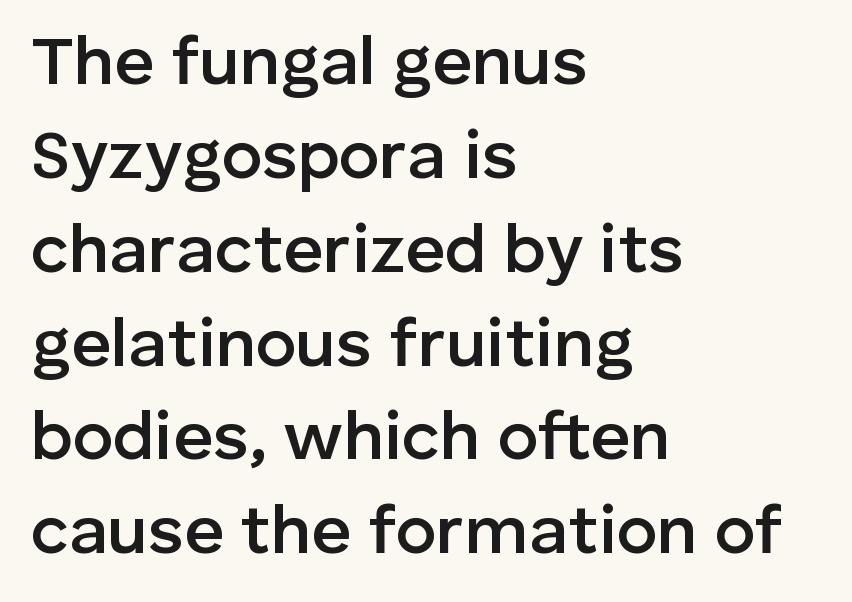
Compared with typical body copy, the letter spacing here is the same. The glyphs are unaccompanied by any horizontal stroke below them. Here the designer chose a conventional face with non-uniform glyph widths. Nope, no serifs anywhere on these letters.
